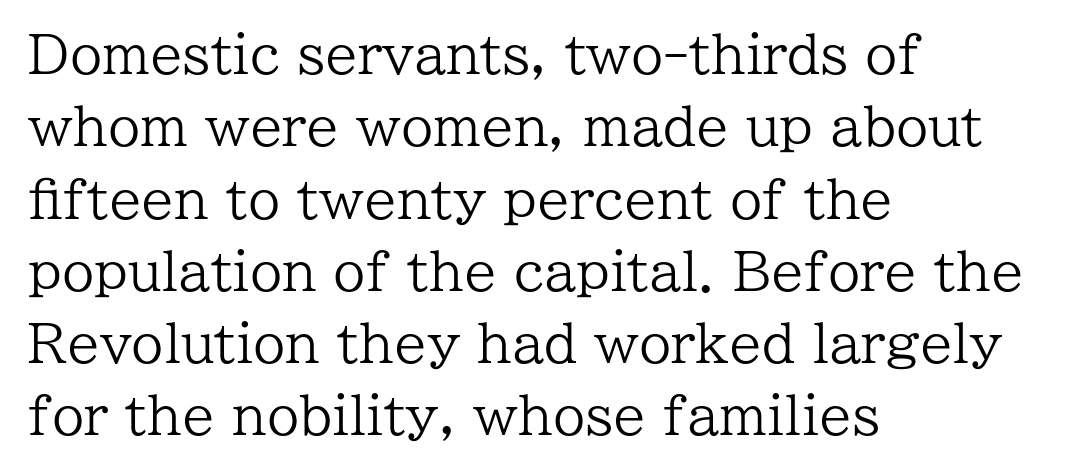
What stands out about the letter spacing? Nothing — it is the standard amount. Underline: absent. A typesetter would call this proportional, since set widths differ per character. The letters look calm and open, with moderate or lighter stems.
